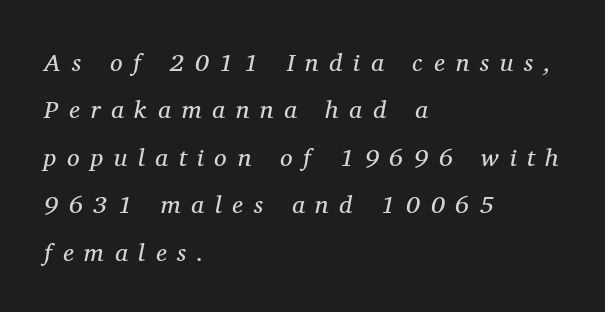
{"italic": "yes", "lean": "right", "slant_degrees": 11, "bold": "no", "underline": "no", "align": "left", "line_spacing": "loose", "line_spacing_ratio": 1.9, "letter_spacing": "wide", "letter_spacing_em": 0.43, "glyph_px": 25}
